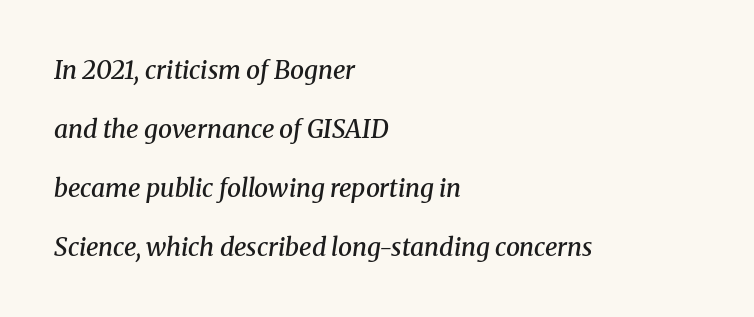
The image shows 25 px text type, italic (leaning right); set left-aligned, loose line spacing (2.36x), normal letter spacing, not underlined.
